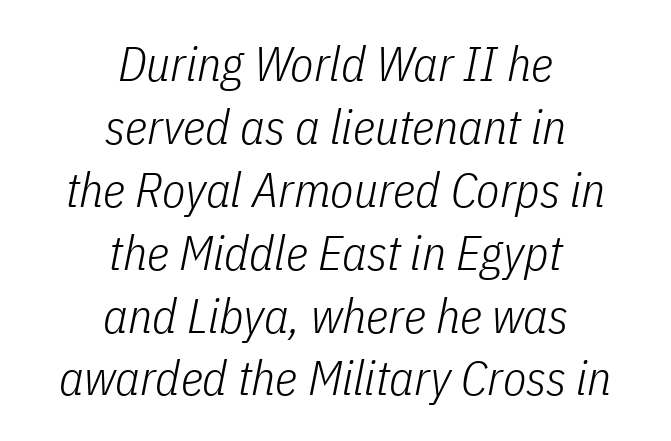
Unmarked baselines from the first word to the last. Unbolded letterforms with no extra heft. You could call the tracking neutral — neither tight nor loose. In terms of leading, this rendering sits right in the middle. These lines are rendered in a variable-pitch font.
